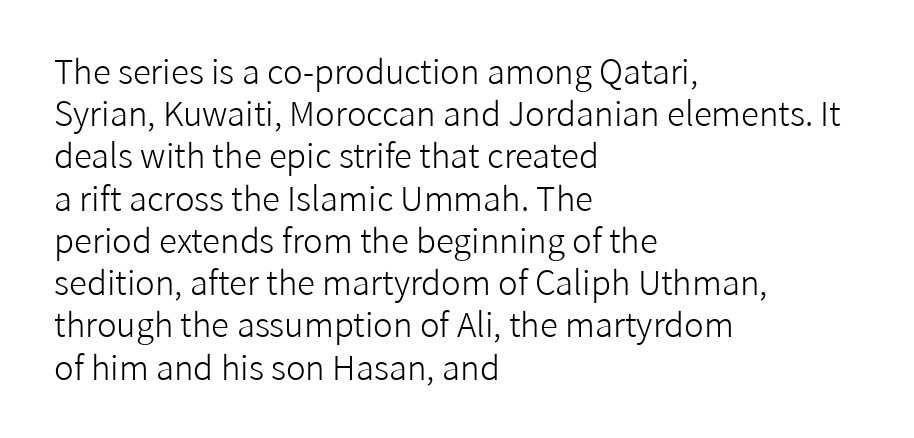
{"serif": "no", "italic": "no", "bold": "no", "weight": "light", "width": "normal", "stroke_contrast": "low", "x_height": "medium", "monospaced": "no", "underline": "no", "align": "left", "line_spacing": "normal", "line_spacing_ratio": 1.28, "letter_spacing": "normal", "letter_spacing_em": 0.0, "glyph_px": 33}
